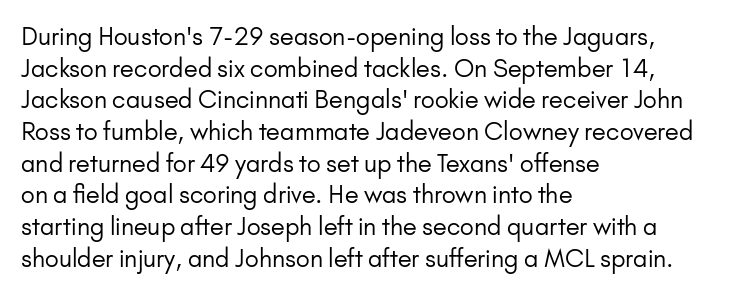
{"italic": "no", "bold": "no", "underline": "no", "align": "left", "line_spacing": "normal", "line_spacing_ratio": 1.32, "letter_spacing": "normal", "letter_spacing_em": 0.0, "glyph_px": 24}
